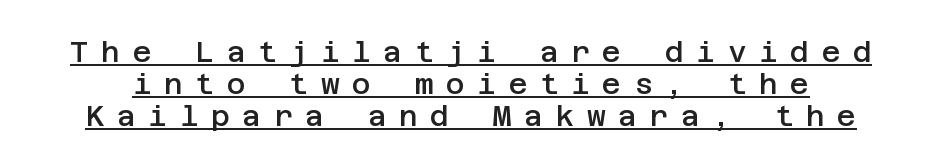
Q: Is the text bold? A: Semi-bold.
Q: Is the text italic (slanted)? A: No, it is upright.
Q: Is the typeface a serif or a sans-serif typeface? A: Sans-serif.
Q: Is the text underlined? A: Yes.
Q: Is the spacing between letters normal or unusually wide? A: Unusually wide.
Q: Is the spacing between lines tight, normal or loose? A: Tight.
Q: Width (condensed, normal, or wide)? A: Normal.
Q: Stroke contrast? A: Low.
Q: x-height? A: Large.
